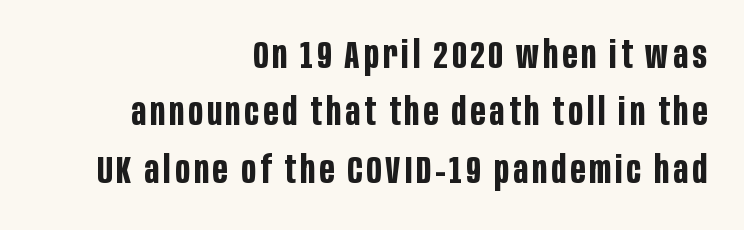
{"serif": "no", "italic": "no", "bold": "yes", "weight": "bold", "width": "condensed", "stroke_contrast": "low", "x_height": "large", "monospaced": "no", "underline": "no", "align": "right", "line_spacing": "normal", "line_spacing_ratio": 1.51, "glyph_px": 38}
